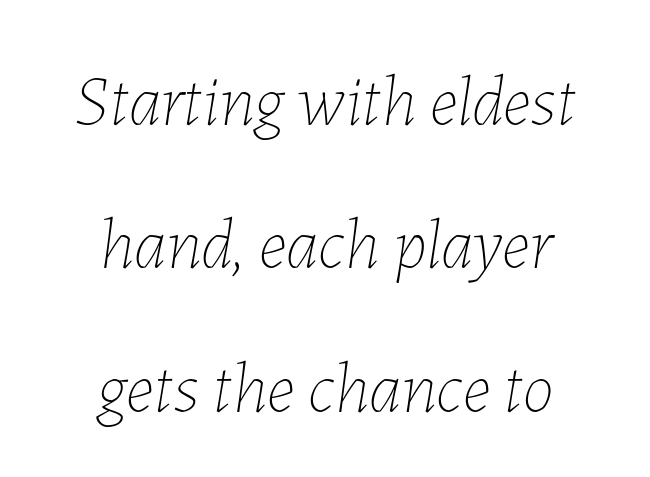
Each new line begins a long way beneath the previous one. Vertical stems look standard width or narrower in stroke. This is oblique type, the kind used for emphasis or titles. Is this a fixed-width face? No — the glyphs have proportional, varying widths. This sample is center-justified, so both line endings float freely. Descenders hang freely into open space.
